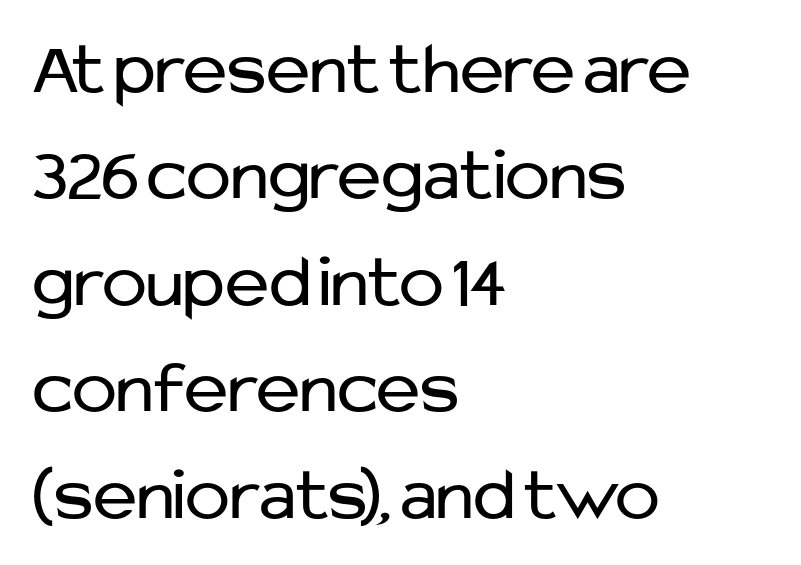
The image shows 75 px regular-weight sans-serif type, upright; set left-aligned, normal line spacing (1.42x), normal letter spacing, not underlined; low stroke contrast and a medium x-height.
